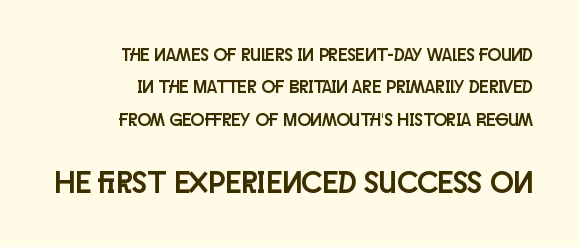
Q: Is the text italic (slanted)? A: No, it is upright.
Q: Is the typeface a serif or a sans-serif typeface? A: Sans-serif.
Q: Is the text underlined? A: No.
Q: How is the paragraph aligned? A: Right-aligned.
Q: Is the spacing between letters normal or unusually wide? A: Normal.
Q: Which block of text is set in a larger size, the first (top) or the second (bottom)? A: The second (bottom) one.
Q: Width (condensed, normal, or wide)? A: Condensed.
Q: Stroke contrast? A: Low.
Q: x-height? A: Large.
Q: Monospaced? A: No.
